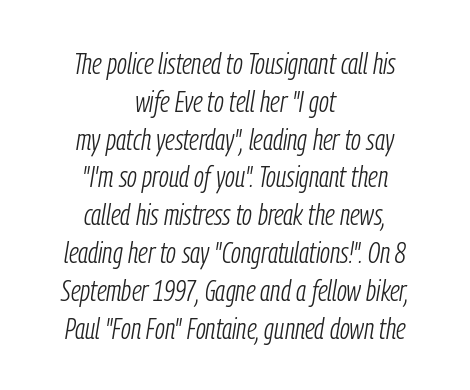
Q: Is the text bold? A: No.
Q: Is the text italic (slanted)? A: Yes, it leans right by about 9 degrees.
Q: Is the text underlined? A: No.
Q: How is the paragraph aligned? A: Centered.
Q: Is the spacing between letters normal or unusually wide? A: Normal.
Q: Is the spacing between lines tight, normal or loose? A: Normal.
Q: Width (condensed, normal, or wide)? A: Condensed.
Q: Stroke contrast? A: Low.
Q: x-height? A: Medium.
Q: Monospaced? A: No.
